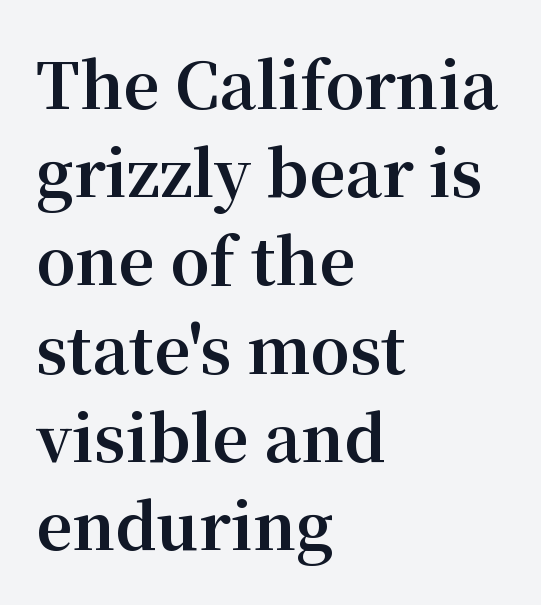
Q: Is the text bold? A: Yes.
Q: Is the text italic (slanted)? A: No, it is upright.
Q: Is the typeface a serif or a sans-serif typeface? A: Serif.
Q: Is the text underlined? A: No.
Q: How is the paragraph aligned? A: Left-aligned.
Q: Is the spacing between letters normal or unusually wide? A: Normal.
Q: Is the spacing between lines tight, normal or loose? A: Normal.
Q: Width (condensed, normal, or wide)? A: Normal.
Q: Stroke contrast? A: Medium.
Q: x-height? A: Medium.
Q: Monospaced? A: No.
